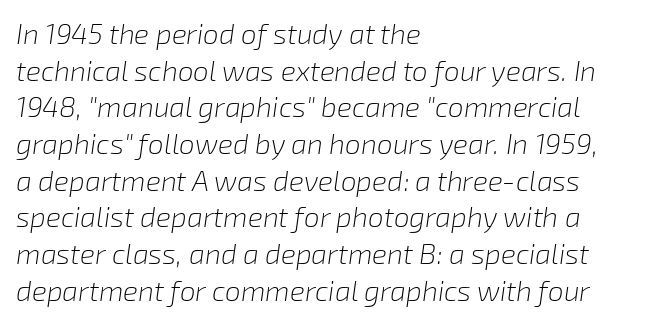
The image shows 28 px light type, italic (leaning right); set left-aligned, normal line spacing (1.31x), normal letter spacing, not underlined; low stroke contrast and a medium x-height.
